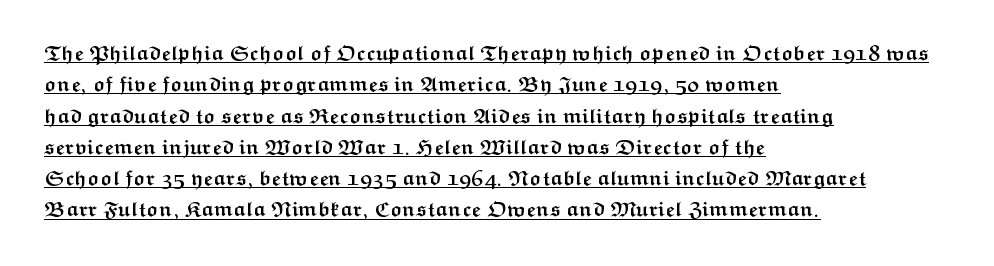
Casual observation: everything's shoved over to the left. Style check: upright. Whoever set this chose a conventional vertical rhythm. Typographic density is high because the face is bold.
